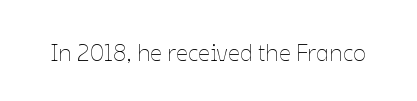
The image shows 24 px text type, upright; set normal letter spacing, not underlined.
